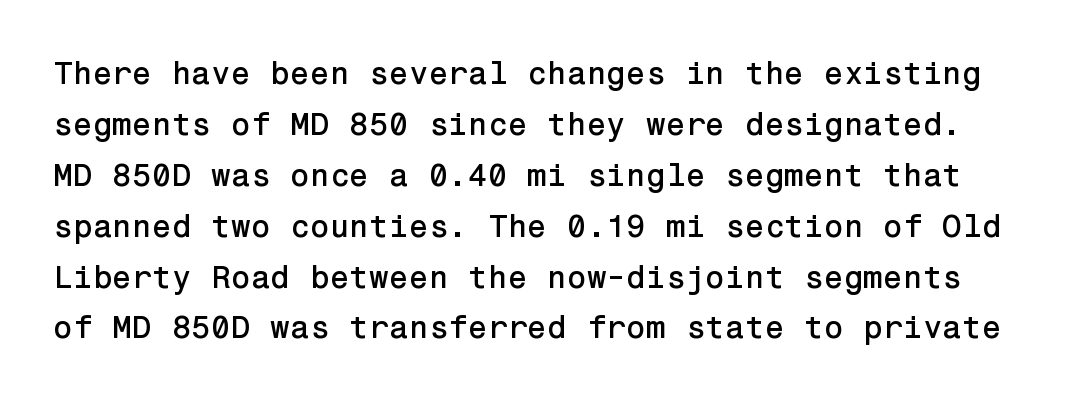
{"serif": "no", "italic": "no", "width": "normal", "stroke_contrast": "low", "x_height": "medium", "underline": "no", "line_spacing": "normal", "line_spacing_ratio": 1.59, "letter_spacing": "normal", "letter_spacing_em": 0.0, "glyph_px": 32}
